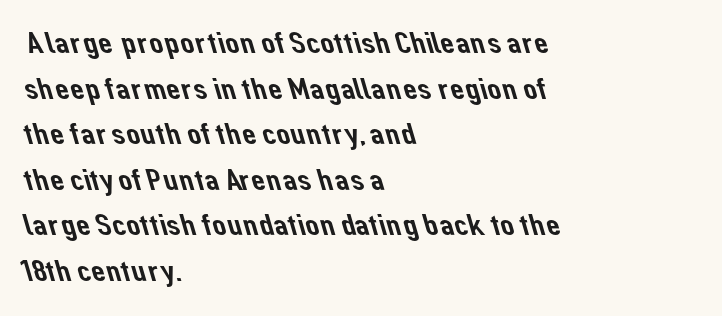
The image shows 31 px sans-serif type; set left-aligned, normal line spacing (1.47x), normal letter spacing, not underlined; low stroke contrast and a medium x-height.
